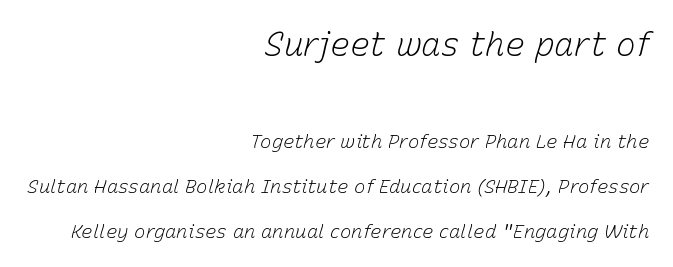
Q: Is the text bold? A: No.
Q: Is the text italic (slanted)? A: Yes, it leans right by about 15 degrees.
Q: Is the text underlined? A: No.
Q: How is the paragraph aligned? A: Right-aligned.
Q: Is the spacing between letters normal or unusually wide? A: Normal.
Q: Is the spacing between lines tight, normal or loose? A: Loose.
Q: Which block of text is set in a larger size, the first (top) or the second (bottom)? A: The first (top) one.
Q: Width (condensed, normal, or wide)? A: Normal.
Q: Stroke contrast? A: Low.
Q: x-height? A: Medium.
Q: Monospaced? A: No.
